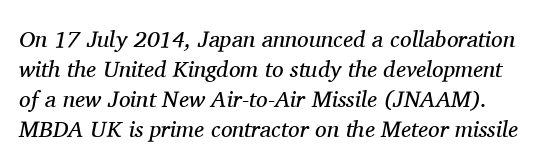
The image shows 23 px text type, italic (leaning right); set normal line spacing (1.3x), normal letter spacing, not underlined.
